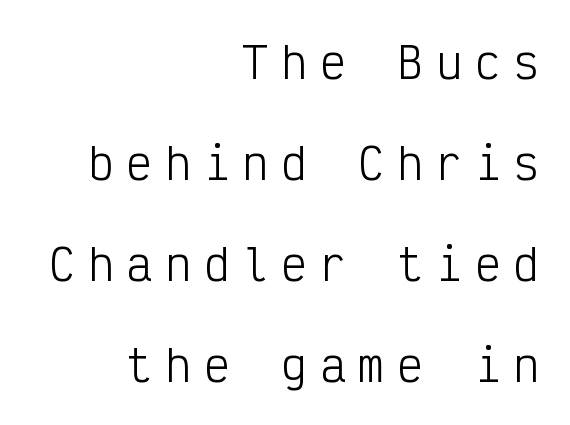
Q: Is the text bold? A: No.
Q: Is the text italic (slanted)? A: No, it is upright.
Q: Is the typeface a serif or a sans-serif typeface? A: Sans-serif.
Q: Is the text underlined? A: No.
Q: How is the paragraph aligned? A: Right-aligned.
Q: Is the spacing between letters normal or unusually wide? A: Unusually wide.
Q: Is the spacing between lines tight, normal or loose? A: Loose.
Q: Width (condensed, normal, or wide)? A: Condensed.
Q: Stroke contrast? A: Low.
Q: x-height? A: Medium.
Q: Monospaced? A: Yes.
